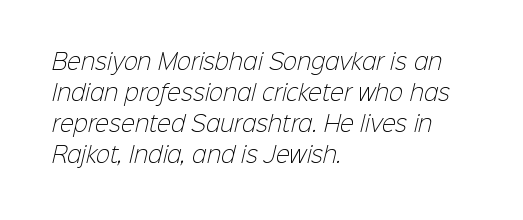
{"bold": "no", "underline": "no", "align": "left", "line_spacing": "normal", "line_spacing_ratio": 1.48, "letter_spacing": "normal", "letter_spacing_em": 0.0, "glyph_px": 21}
